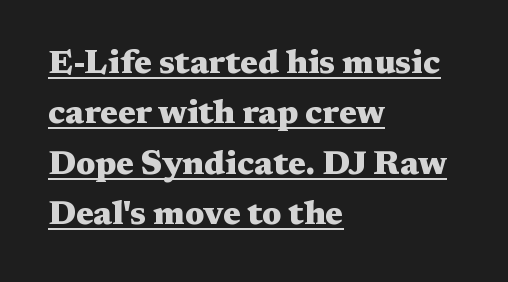
{"serif": "yes", "italic": "no", "bold": "yes", "weight": "heavy", "width": "wide", "stroke_contrast": "medium", "x_height": "medium", "monospaced": "no", "underline": "yes", "align": "left", "line_spacing": "normal", "line_spacing_ratio": 1.53, "letter_spacing": "normal", "letter_spacing_em": 0.0, "glyph_px": 33}
